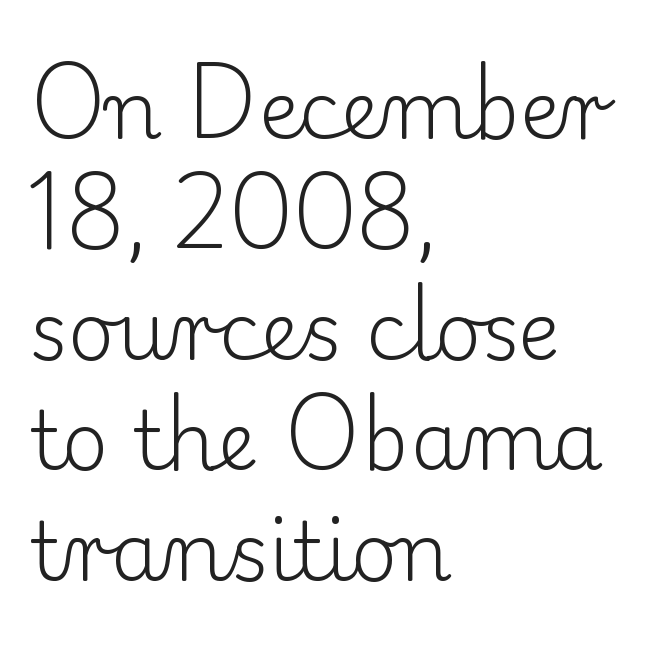
{"italic": "no", "bold": "no", "weight": "light", "width": "normal", "stroke_contrast": "low", "x_height": "small", "monospaced": "no", "underline": "no", "align": "left", "line_spacing": "normal", "line_spacing_ratio": 1.38, "letter_spacing": "normal", "letter_spacing_em": 0.0, "glyph_px": 80}
